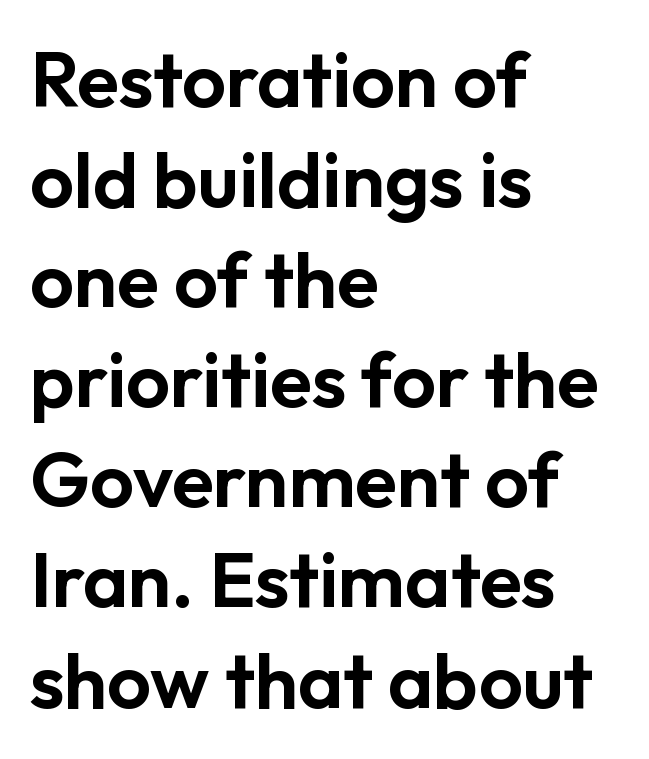
Q: Is the text italic (slanted)? A: No, it is upright.
Q: Is the typeface a serif or a sans-serif typeface? A: Sans-serif.
Q: Is the text underlined? A: No.
Q: How is the paragraph aligned? A: Left-aligned.
Q: Is the spacing between letters normal or unusually wide? A: Normal.
Q: Is the spacing between lines tight, normal or loose? A: Normal.
Q: Width (condensed, normal, or wide)? A: Normal.
Q: Stroke contrast? A: Low.
Q: x-height? A: Medium.
Q: Monospaced? A: No.
